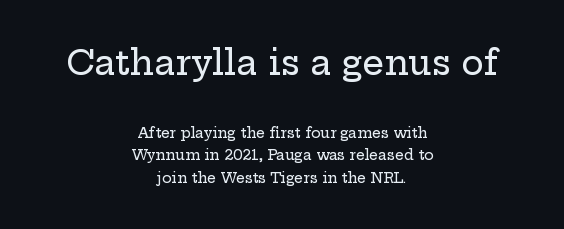
{"serif": "yes", "italic": "no", "width": "wide", "stroke_contrast": "low", "x_height": "medium", "monospaced": "no", "underline": "no", "align": "center", "line_spacing": "normal", "line_spacing_ratio": 1.63, "letter_spacing": "normal", "letter_spacing_em": 0.0, "larger_block": "first", "size_ratio": 2.43, "glyph_px": 34}
